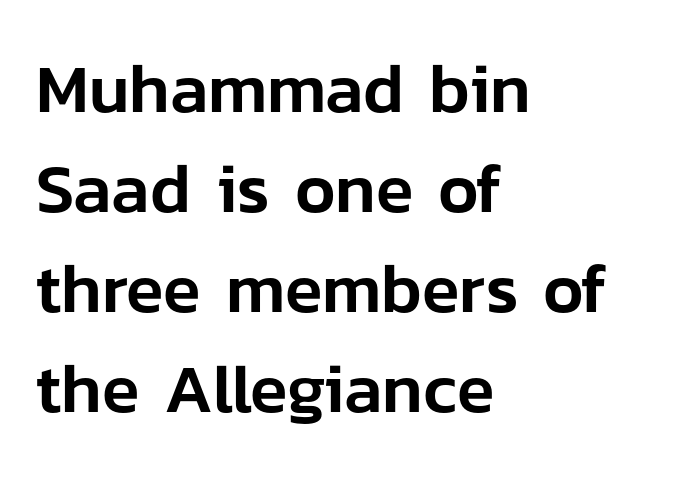
{"serif": "no", "italic": "no", "width": "normal", "stroke_contrast": "low", "x_height": "medium", "monospaced": "no", "underline": "no", "align": "left", "line_spacing": "normal", "line_spacing_ratio": 1.45, "letter_spacing": "normal", "letter_spacing_em": 0.0, "glyph_px": 69}
